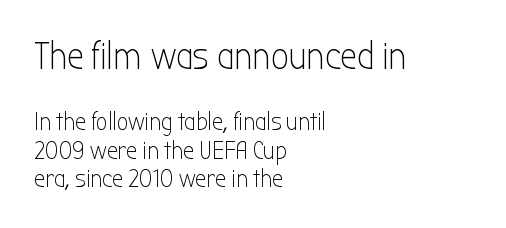
Serif or sans? Sans — the stroke terminals are bare. No word sits above an underline. The first block has been scaled up relative to the second. The text block is weighted toward the left margin, trailing off unevenly rightward. These lines keep a tight, regular rhythm from letter to letter.
